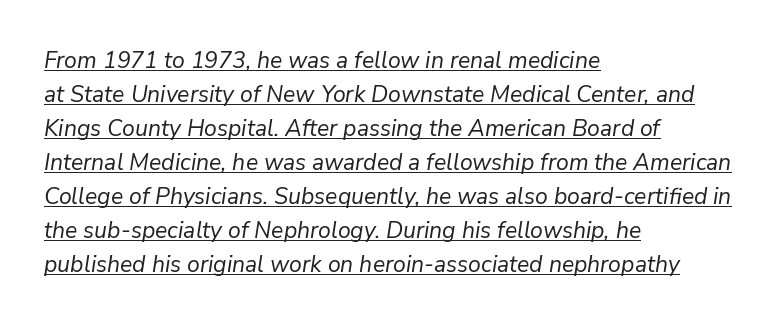
Does the lettering tilt? It does — this is italic. The ragged edge is on the right, which tells us the setting is flush left. Horizontal bands of white between lines are of average thickness. The characters are drawn with everyday or finer stroke widths. A baseline rule has been typeset under these characters. Default kerning and tracking; the words read as compact shapes.
